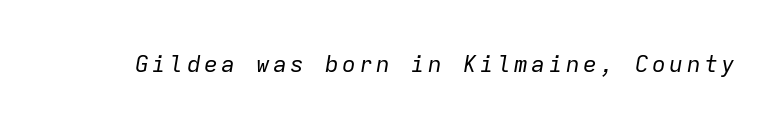
Q: Is the text bold? A: No.
Q: Is the text italic (slanted)? A: Yes, it leans right by about 9 degrees.
Q: Is the text underlined? A: No.
